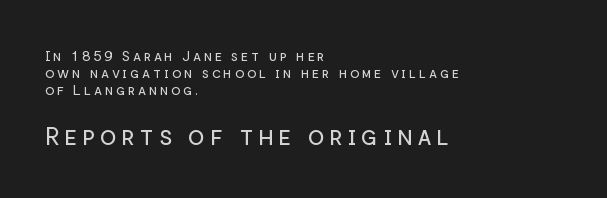
The image shows 25 px text type, upright; set left-aligned, line spacing 1.23x, not underlined; the second (bottom) block is 1.79x larger.
